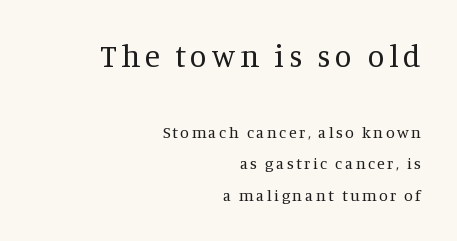
{"serif": "yes", "italic": "no", "bold": "no", "weight": "regular", "width": "normal", "stroke_contrast": "medium", "x_height": "large", "monospaced": "no", "underline": "no", "align": "right", "line_spacing": "loose", "line_spacing_ratio": 1.97, "larger_block": "first", "size_ratio": 1.94, "glyph_px": 31}
